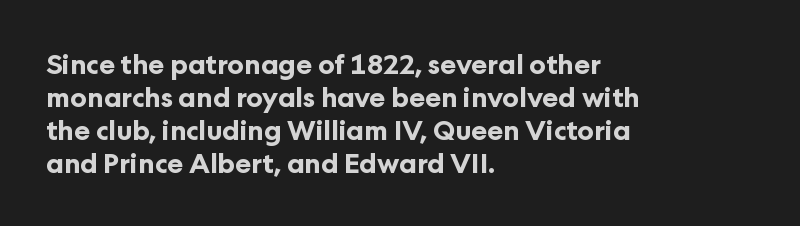
The image shows 27 px bold type, upright; set left-aligned, line spacing 1.22x, normal letter spacing, not underlined.
